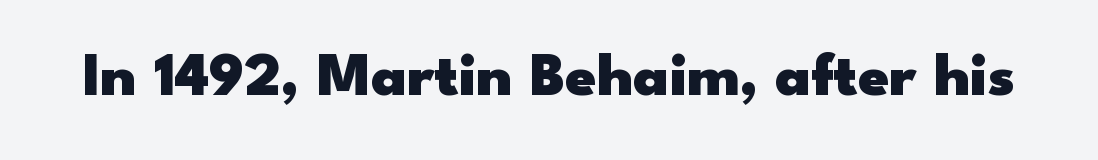
Q: Is the text bold? A: Yes.
Q: Is the text italic (slanted)? A: No, it is upright.
Q: Is the typeface a serif or a sans-serif typeface? A: Sans-serif.
Q: Is the text underlined? A: No.
Q: Is the spacing between letters normal or unusually wide? A: Normal.
Q: Width (condensed, normal, or wide)? A: Wide.
Q: Stroke contrast? A: Low.
Q: x-height? A: Small.
Q: Monospaced? A: No.
